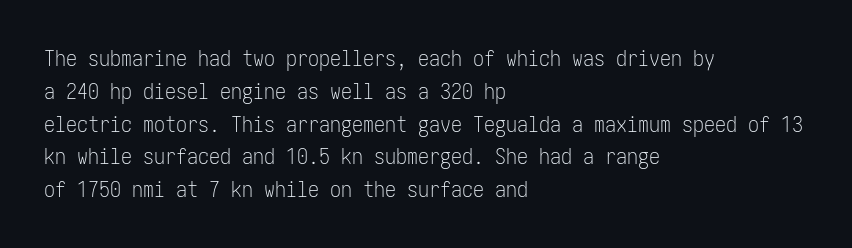
The image shows 22 px text type, upright; set left-aligned, normal line spacing (1.49x), normal letter spacing, not underlined.
